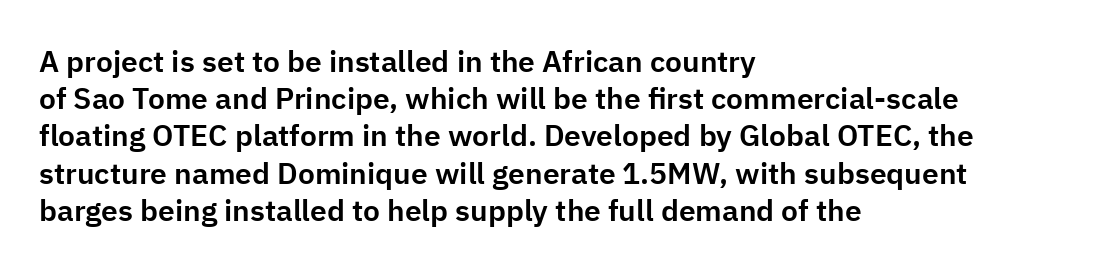
The image shows 30 px sans-serif type, upright; set left-aligned, line spacing 1.24x, normal letter spacing, not underlined; low stroke contrast and a medium x-height.
